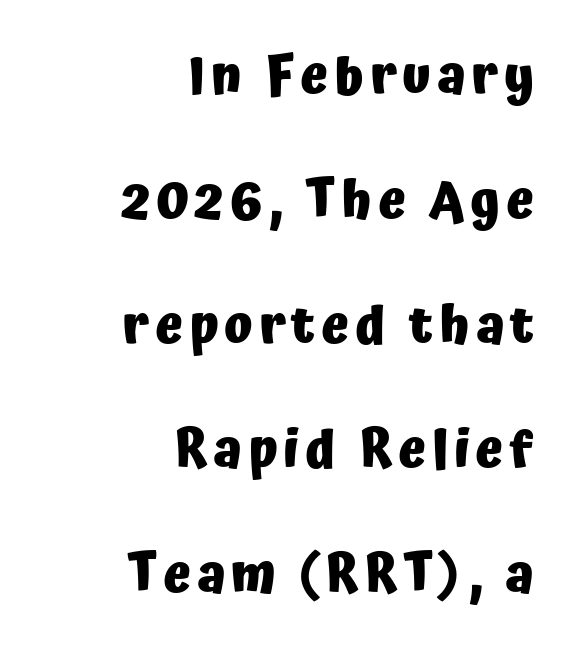
{"serif": "no", "italic": "no", "bold": "yes", "weight": "heavy", "width": "normal", "stroke_contrast": "low", "x_height": "medium", "monospaced": "no", "underline": "no", "align": "right", "line_spacing": "loose", "line_spacing_ratio": 2.4, "glyph_px": 52}
